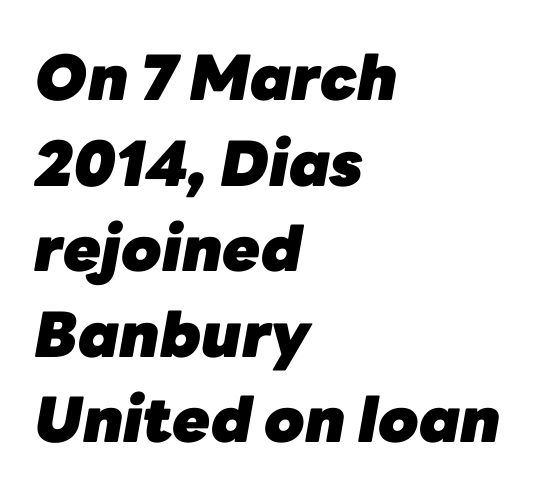
The image shows 62 px heavy type, italic (leaning right); set left-aligned, normal line spacing (1.38x), normal letter spacing, not underlined; low stroke contrast and a medium x-height.
